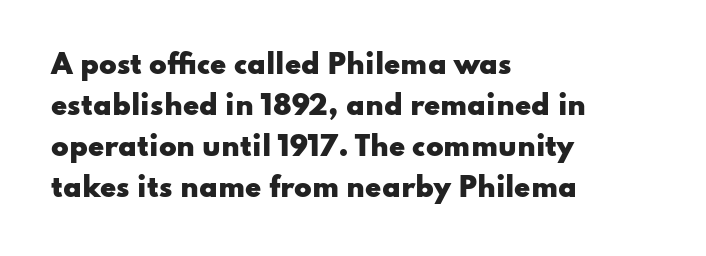
{"italic": "no", "bold": "yes", "underline": "no", "align": "left", "line_spacing": "normal", "line_spacing_ratio": 1.58, "letter_spacing": "normal", "letter_spacing_em": 0.0, "glyph_px": 26}
